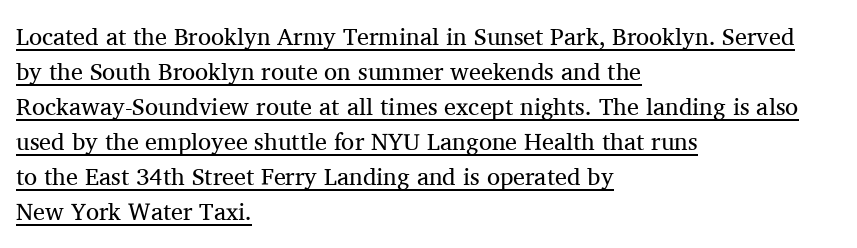
Q: Is the text bold? A: No.
Q: Is the text italic (slanted)? A: No, it is upright.
Q: Is the text underlined? A: Yes.
Q: How is the paragraph aligned? A: Left-aligned.
Q: Is the spacing between letters normal or unusually wide? A: Normal.
Q: Is the spacing between lines tight, normal or loose? A: Normal.
